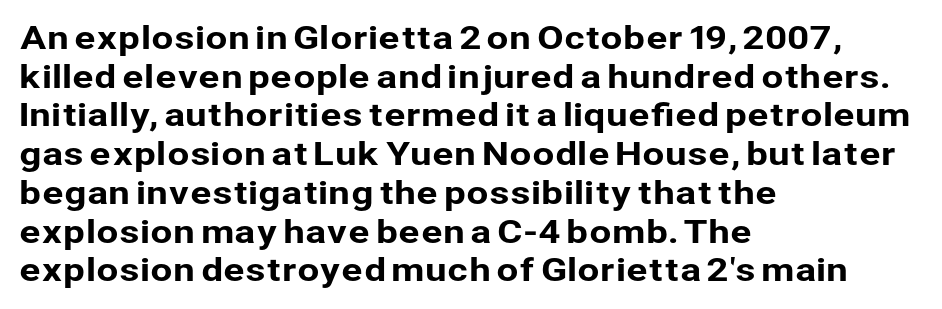
Caption: multi-line text, flush left, ragged right. These lines are rendered in a variable-pitch font. Examine the stroke ends and you'll find no serifs. A clean baseline with only descenders dipping below it. The horizontal fit of the characters is conventional and even.
